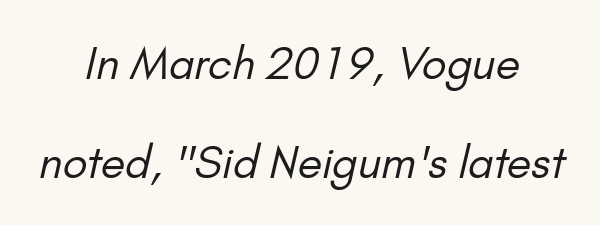
A clean baseline with only descenders dipping below it. Layout note: lines centered. Examine the stroke ends and you'll find no serifs. Note the varied advance widths — an 'i' is clearly narrower than an 'm'. The horizontal fit of the characters is conventional and even. Stems here are at most as thick as an everyday book face.
